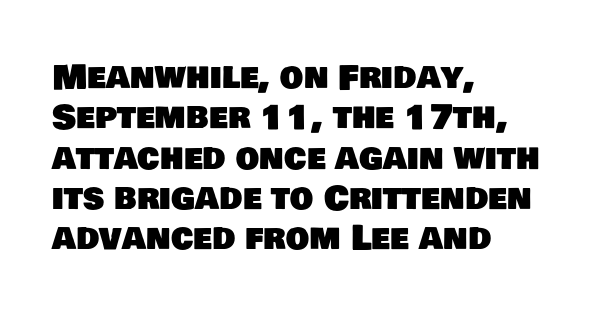
The image shows 33 px sans-serif type; set left-aligned, line spacing 1.22x, normal letter spacing, not underlined; low stroke contrast and a large x-height.
